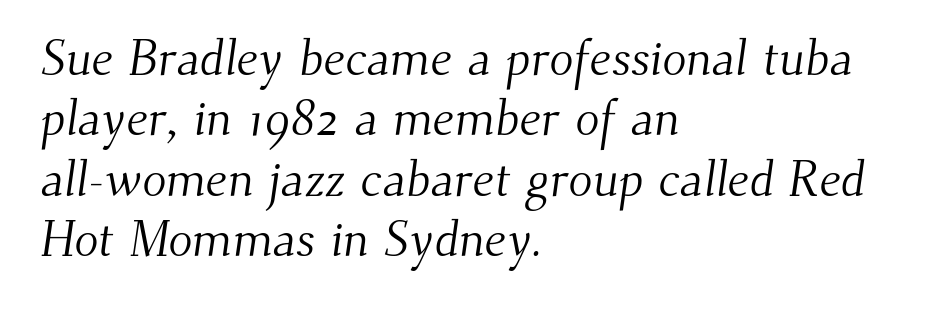
Which margin do the lines hug? The left one — the right edge is uneven. Check the space under the baseline: it is left empty. The horizontal fit of the characters is conventional and even. Weight class: somewhere from thin through regular. You could not count columns in this text — the font is proportionally spaced.
